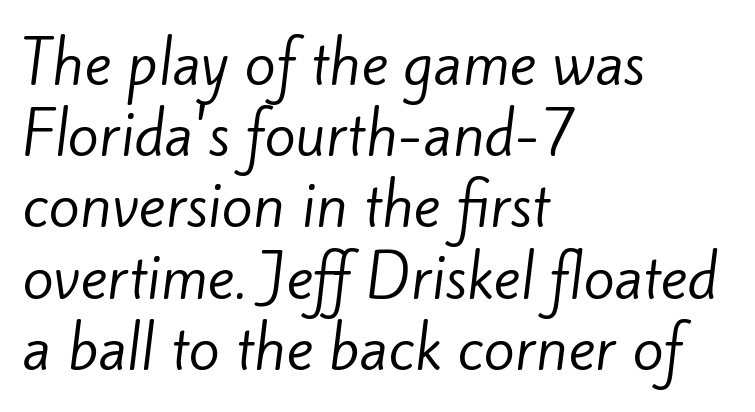
The image shows 57 px regular-weight sans-serif type; set left-aligned, normal line spacing (1.25x), normal letter spacing, not underlined; low stroke contrast and a small x-height.
